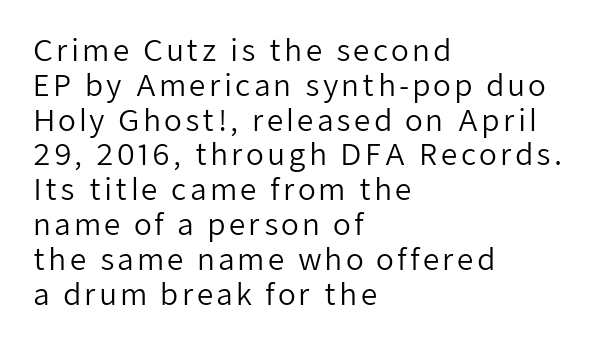
{"serif": "no", "italic": "no", "bold": "no", "weight": "regular", "width": "normal", "stroke_contrast": "low", "x_height": "medium", "monospaced": "no", "underline": "no", "align": "left", "line_spacing_ratio": 1.2, "glyph_px": 29}
